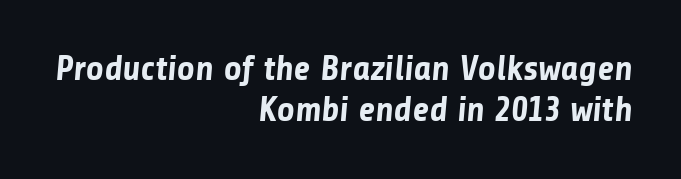
Q: Is the text bold? A: Yes.
Q: Is the typeface a serif or a sans-serif typeface? A: Sans-serif.
Q: Is the text underlined? A: No.
Q: How is the paragraph aligned? A: Right-aligned.
Q: Is the spacing between letters normal or unusually wide? A: Normal.
Q: Width (condensed, normal, or wide)? A: Normal.
Q: Stroke contrast? A: Low.
Q: x-height? A: Medium.
Q: Monospaced? A: No.
